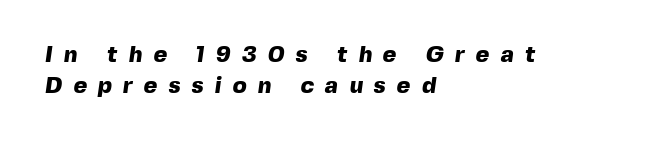
Q: Is the text bold? A: Yes.
Q: Is the text underlined? A: No.
Q: How is the paragraph aligned? A: Left-aligned.
Q: Is the spacing between letters normal or unusually wide? A: Unusually wide.
Q: Is the spacing between lines tight, normal or loose? A: Normal.
